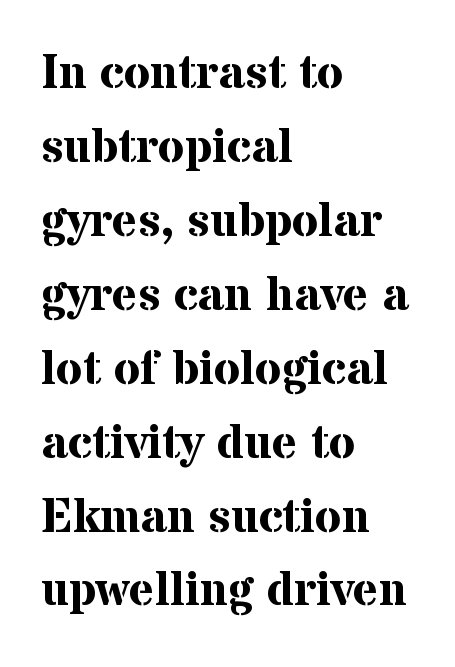
{"serif": "yes", "italic": "no", "bold": "yes", "weight": "bold", "width": "normal", "stroke_contrast": "medium", "x_height": "medium", "monospaced": "no", "underline": "no", "align": "left", "line_spacing": "normal", "line_spacing_ratio": 1.54, "letter_spacing": "normal", "letter_spacing_em": 0.0, "glyph_px": 48}
